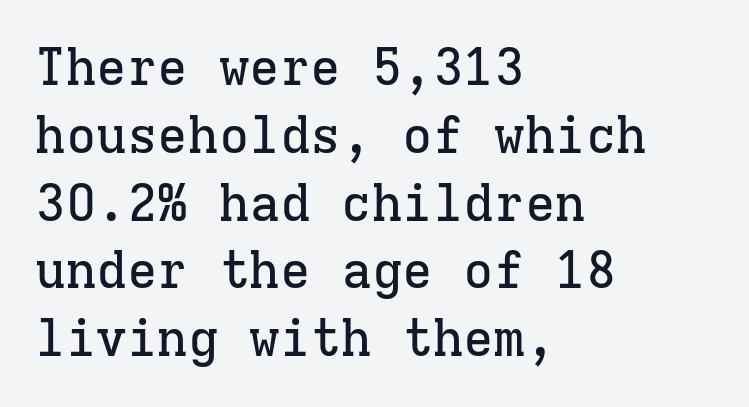
{"serif": "yes", "italic": "no", "width": "normal", "stroke_contrast": "low", "x_height": "medium", "monospaced": "yes", "underline": "no", "align": "left", "line_spacing": "normal", "line_spacing_ratio": 1.33, "letter_spacing": "normal", "letter_spacing_em": 0.0, "glyph_px": 51}
